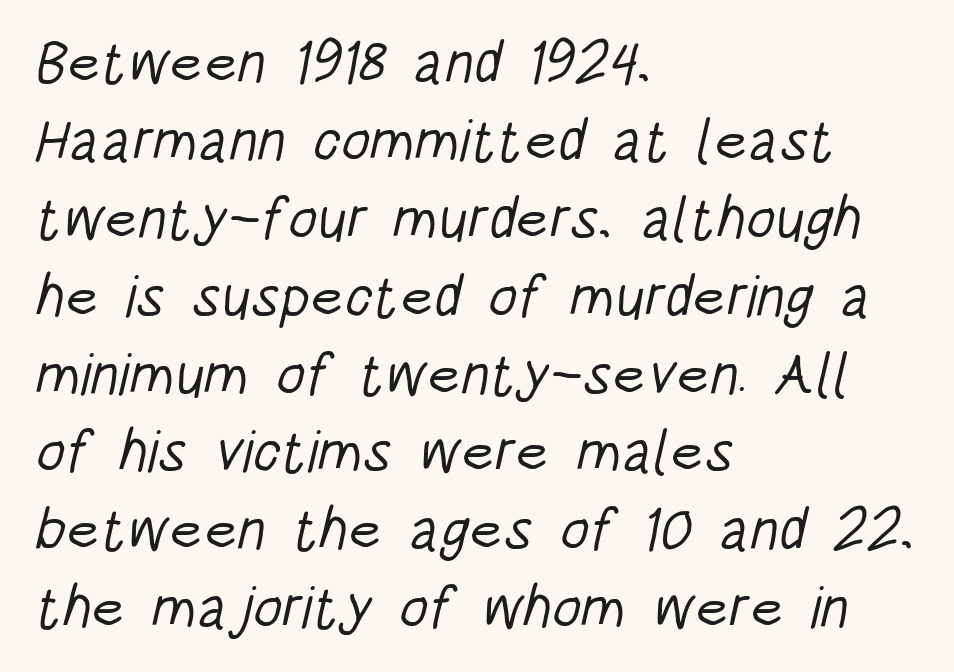
Q: Is the text bold? A: No.
Q: Is the typeface a serif or a sans-serif typeface? A: Sans-serif.
Q: Is the text underlined? A: No.
Q: How is the paragraph aligned? A: Left-aligned.
Q: Is the spacing between letters normal or unusually wide? A: Normal.
Q: Is the spacing between lines tight, normal or loose? A: Normal.
Q: Width (condensed, normal, or wide)? A: Condensed.
Q: Stroke contrast? A: Low.
Q: x-height? A: Large.
Q: Monospaced? A: No.
